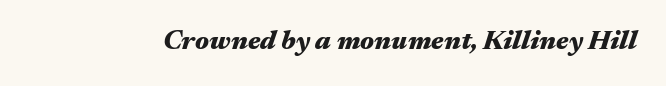
Q: Is the text bold? A: Yes.
Q: Is the text italic (slanted)? A: Yes, it leans right by about 17 degrees.
Q: Is the text underlined? A: No.
Q: Is the spacing between letters normal or unusually wide? A: Normal.
